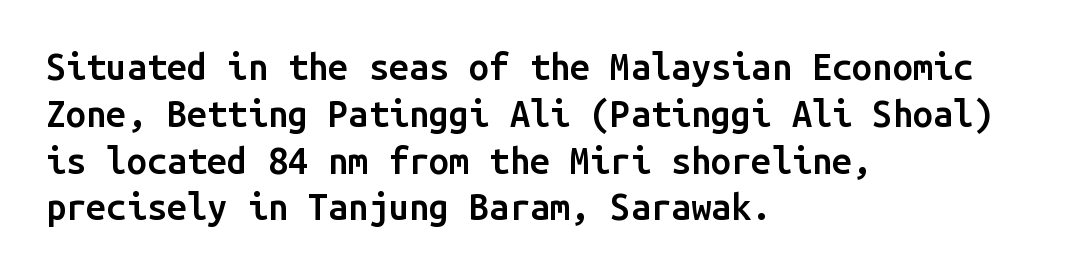
{"serif": "no", "italic": "no", "bold": "semi", "weight": "semibold", "width": "normal", "stroke_contrast": "low", "x_height": "medium", "monospaced": "yes", "underline": "no", "align": "left", "line_spacing": "normal", "line_spacing_ratio": 1.3, "letter_spacing": "normal", "letter_spacing_em": 0.0, "glyph_px": 36}
